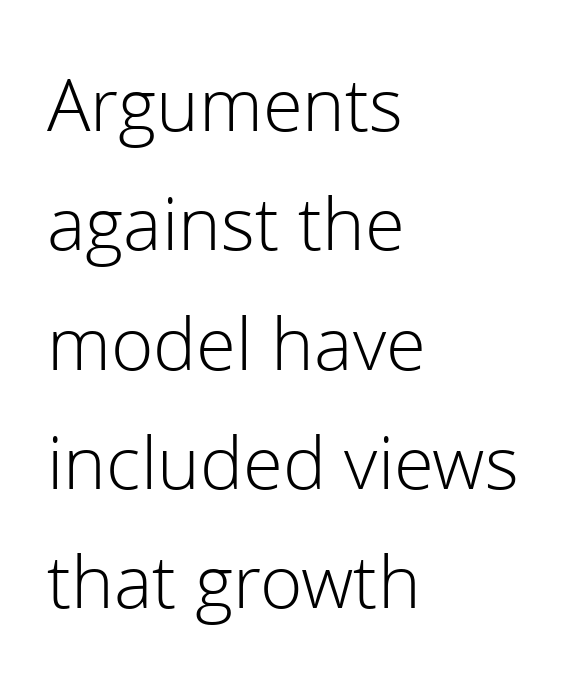
The image shows 78 px light sans-serif type, upright; set left-aligned, normal line spacing (1.53x), normal letter spacing, not underlined; low stroke contrast and a medium x-height.
